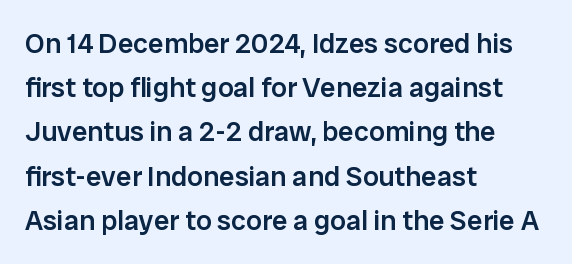
{"serif": "no", "italic": "no", "bold": "semi", "weight": "semibold", "width": "normal", "stroke_contrast": "low", "x_height": "medium", "monospaced": "no", "underline": "no", "align": "left", "line_spacing": "normal", "line_spacing_ratio": 1.58, "letter_spacing": "normal", "letter_spacing_em": 0.0, "glyph_px": 28}
